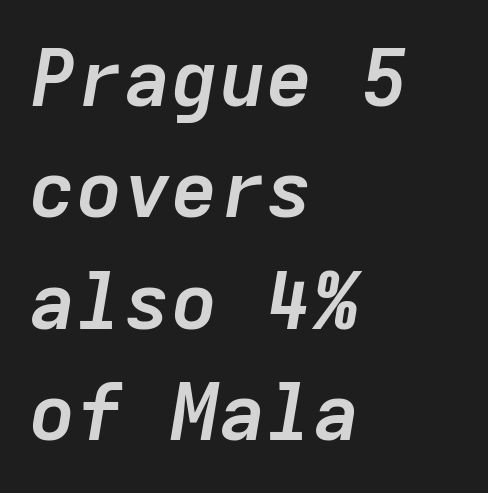
Q: Is the text bold? A: Yes.
Q: Is the text italic (slanted)? A: Yes, it leans right by about 9 degrees.
Q: Is the text underlined? A: No.
Q: How is the paragraph aligned? A: Left-aligned.
Q: Is the spacing between letters normal or unusually wide? A: Normal.
Q: Is the spacing between lines tight, normal or loose? A: Normal.
Q: Width (condensed, normal, or wide)? A: Normal.
Q: Stroke contrast? A: Low.
Q: x-height? A: Medium.
Q: Monospaced? A: Yes.
